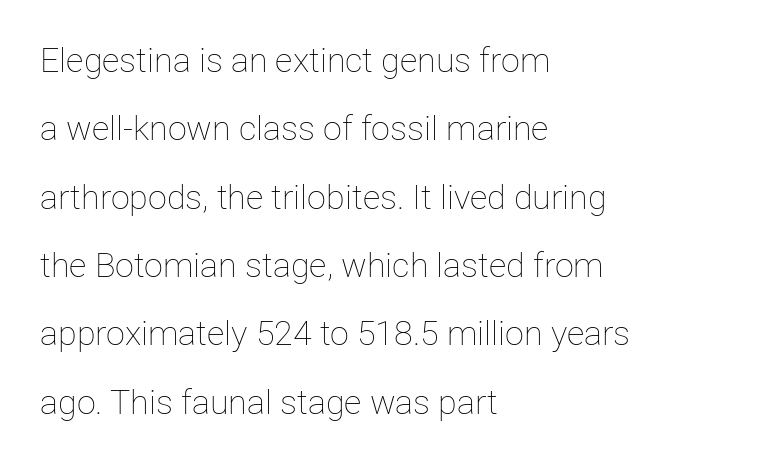
This rendering uses left alignment, leaving the right contour irregular. Ordinary non-slanted type is in use. The letters advance in unequal steps, a hallmark of proportional type. Weight class: somewhere from thin through regular. The strip under each line holds only bare page. The designer dialed line spacing up above the default.
